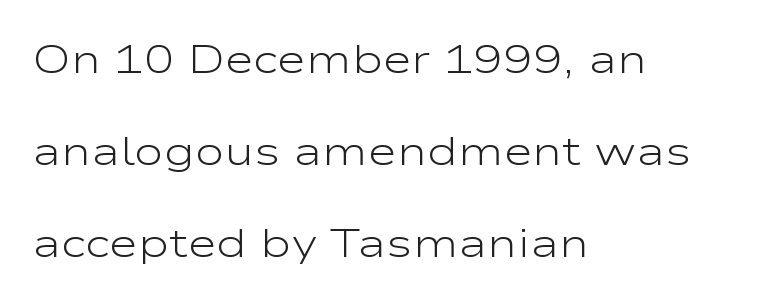
{"serif": "no", "italic": "no", "bold": "no", "weight": "light", "width": "wide", "stroke_contrast": "low", "x_height": "medium", "monospaced": "no", "underline": "no", "align": "left", "line_spacing": "loose", "line_spacing_ratio": 2.3, "letter_spacing": "normal", "letter_spacing_em": 0.0, "glyph_px": 40}
